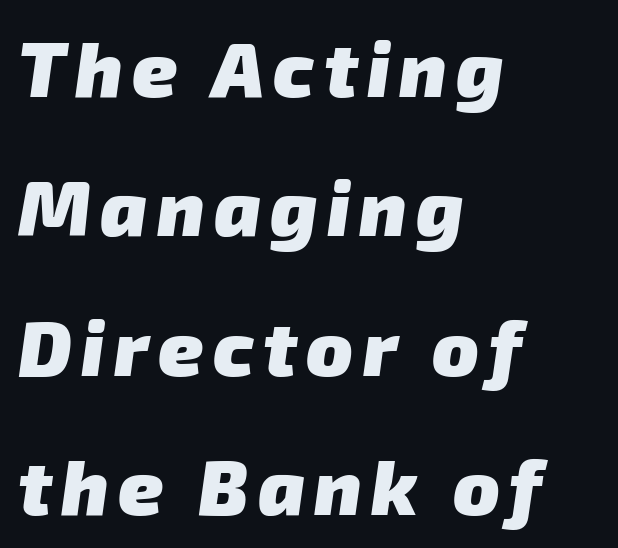
{"serif": "no", "bold": "yes", "weight": "heavy", "width": "normal", "stroke_contrast": "low", "x_height": "medium", "monospaced": "no", "underline": "no", "align": "left", "line_spacing_ratio": 1.81, "glyph_px": 77}
